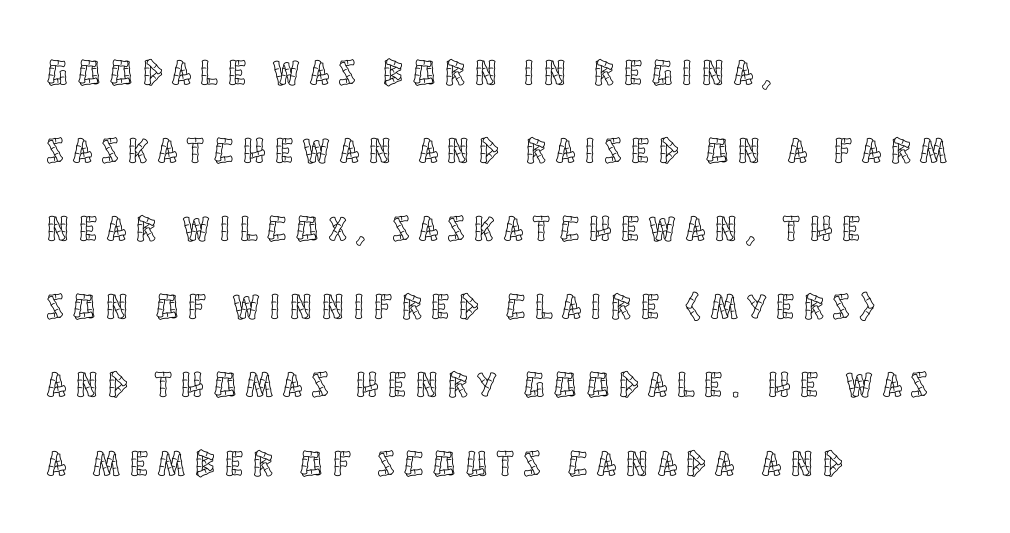
{"italic": "no", "width": "condensed", "x_height": "large", "monospaced": "no", "underline": "no", "align": "left", "line_spacing": "loose", "line_spacing_ratio": 2.17, "letter_spacing": "wide", "letter_spacing_em": 0.29, "glyph_px": 36}
